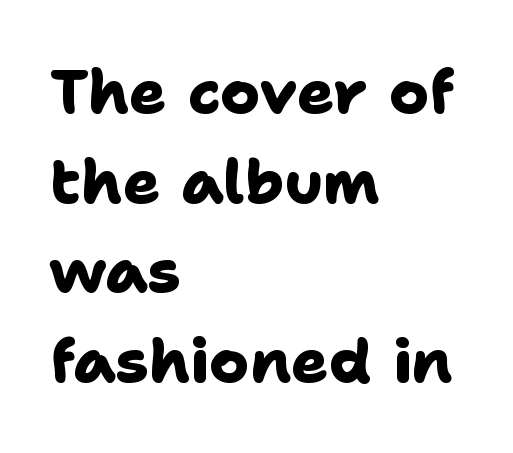
I'd describe the lettering as bold — thick and assertive. Grotesque or geometric, the face here clearly has no serifs. Alignment: flush left. Whoever set this chose a conventional vertical rhythm. Note the varied advance widths — an 'i' is clearly narrower than an 'm'. The specimen omits any rule beneath the text block's lines.
